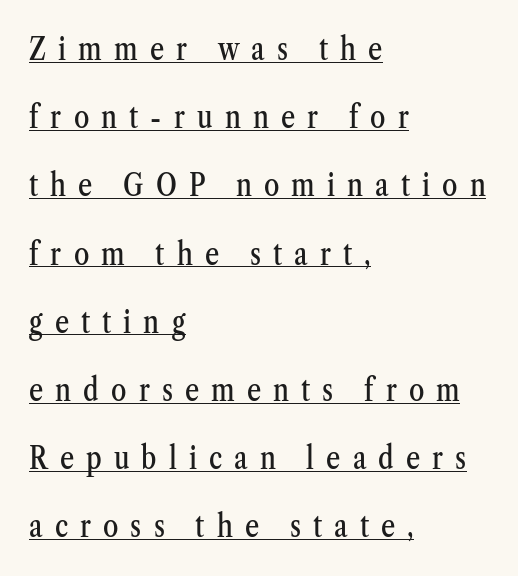
The image shows 31 px condensed serif type, upright; set left-aligned, loose line spacing (2.2x), unusually wide letter spacing (+0.39 em), underlined; medium stroke contrast and a medium x-height.
